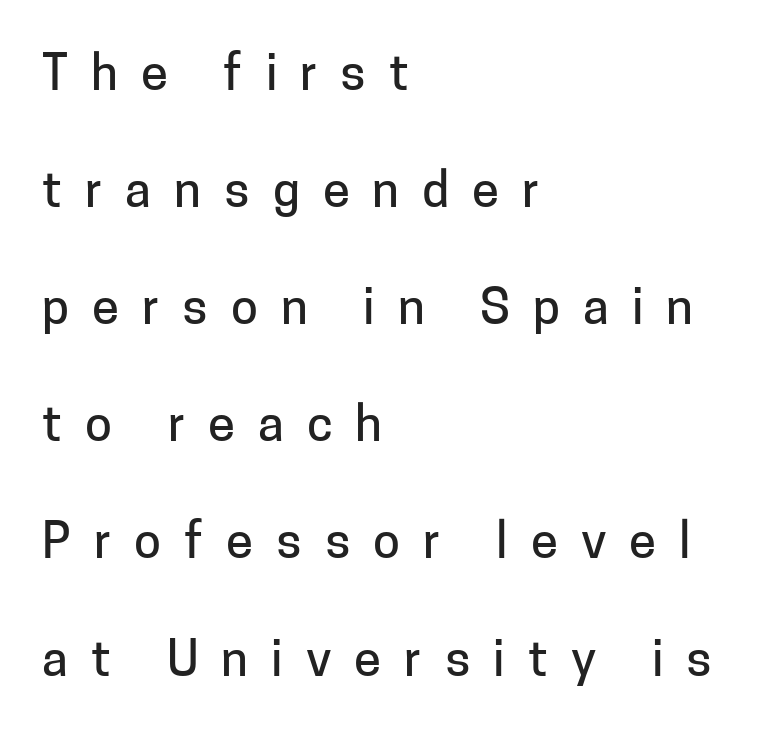
The image shows 49 px sans-serif type, upright; set left-aligned, loose line spacing (2.39x), unusually wide letter spacing (+0.47 em), not underlined; low stroke contrast and a medium x-height.
